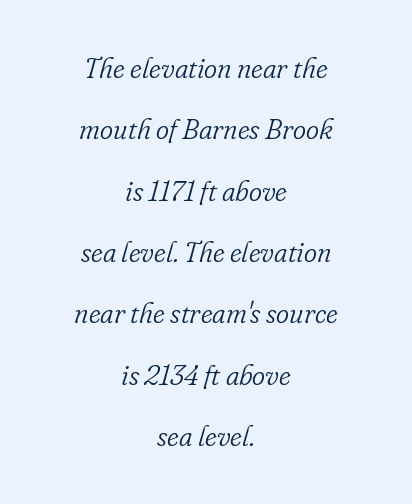
Tracking value appears to be zero — textbook default spacing. Examine the stroke ends and you'll spot serifs. Characters are canted at an angle relative to the baseline's perpendicular. Heft: none added — not bold. Is this a fixed-width face? No — the glyphs have proportional, varying widths.
